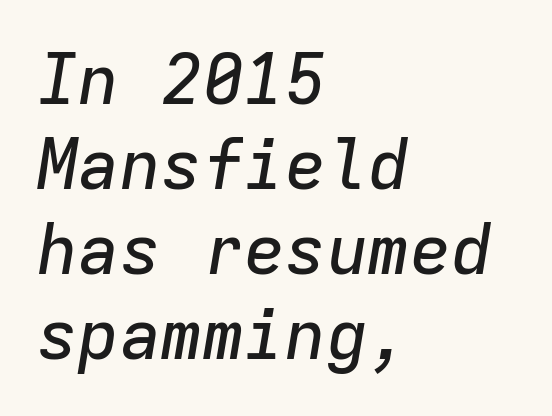
Q: Is the text italic (slanted)? A: Yes, it leans right by about 9 degrees.
Q: Is the text underlined? A: No.
Q: How is the paragraph aligned? A: Left-aligned.
Q: Is the spacing between letters normal or unusually wide? A: Normal.
Q: Width (condensed, normal, or wide)? A: Normal.
Q: Stroke contrast? A: Low.
Q: x-height? A: Medium.
Q: Monospaced? A: Yes.
